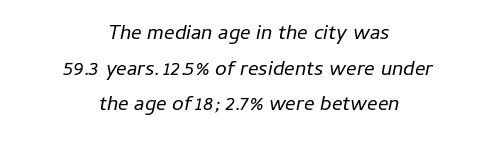
The image shows 21 px text type, italic (leaning right); set centered, normal line spacing (1.7x), normal letter spacing, not underlined.
